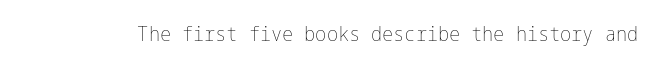
Q: Is the text bold? A: No.
Q: Is the text italic (slanted)? A: No, it is upright.
Q: Is the text underlined? A: No.
Q: Is the spacing between letters normal or unusually wide? A: Normal.
